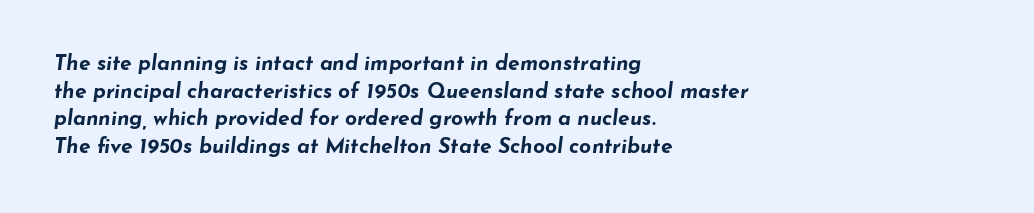
The image shows 21 px bold type, italic (leaning right); set left-aligned, normal line spacing (1.31x), normal letter spacing, not underlined.
